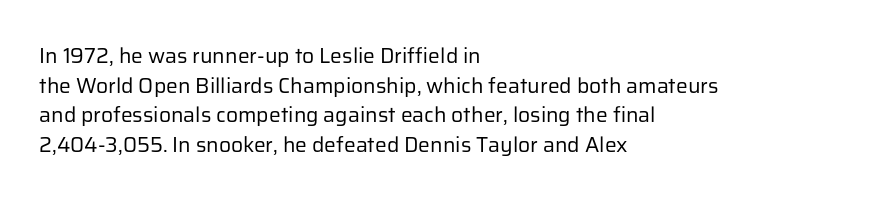
{"italic": "no", "bold": "no", "underline": "no", "align": "left", "line_spacing": "normal", "line_spacing_ratio": 1.41, "letter_spacing": "normal", "letter_spacing_em": 0.0, "glyph_px": 21}
